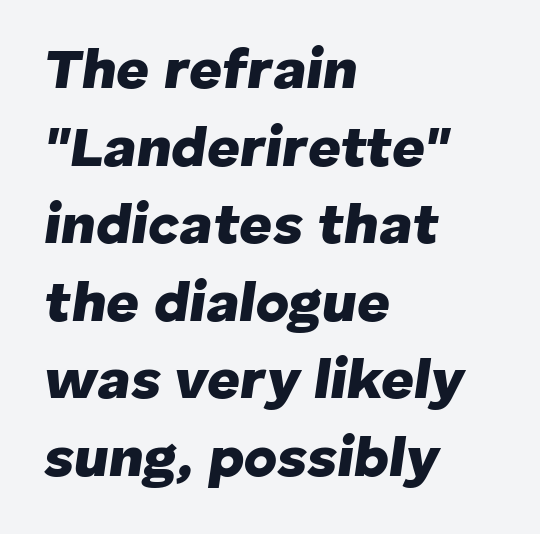
Q: Is the text bold? A: Yes.
Q: Is the text italic (slanted)? A: Yes, it leans right by about 8 degrees.
Q: Is the text underlined? A: No.
Q: How is the paragraph aligned? A: Left-aligned.
Q: Is the spacing between letters normal or unusually wide? A: Normal.
Q: Is the spacing between lines tight, normal or loose? A: Normal.
Q: Width (condensed, normal, or wide)? A: Normal.
Q: Stroke contrast? A: Low.
Q: x-height? A: Medium.
Q: Monospaced? A: No.
